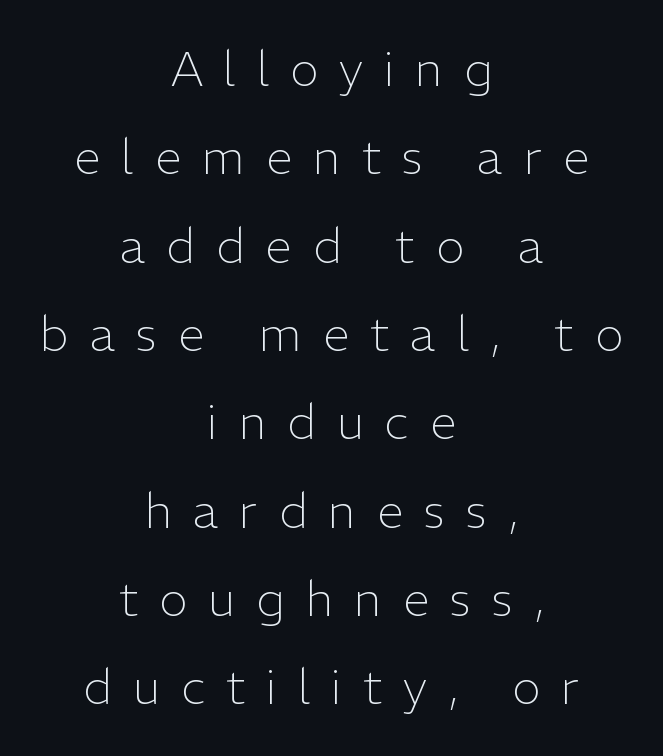
Q: Is the text bold? A: No.
Q: Is the text italic (slanted)? A: No, it is upright.
Q: Is the typeface a serif or a sans-serif typeface? A: Sans-serif.
Q: Is the text underlined? A: No.
Q: How is the paragraph aligned? A: Centered.
Q: Is the spacing between letters normal or unusually wide? A: Unusually wide.
Q: Width (condensed, normal, or wide)? A: Normal.
Q: Stroke contrast? A: Low.
Q: x-height? A: Medium.
Q: Monospaced? A: No.
